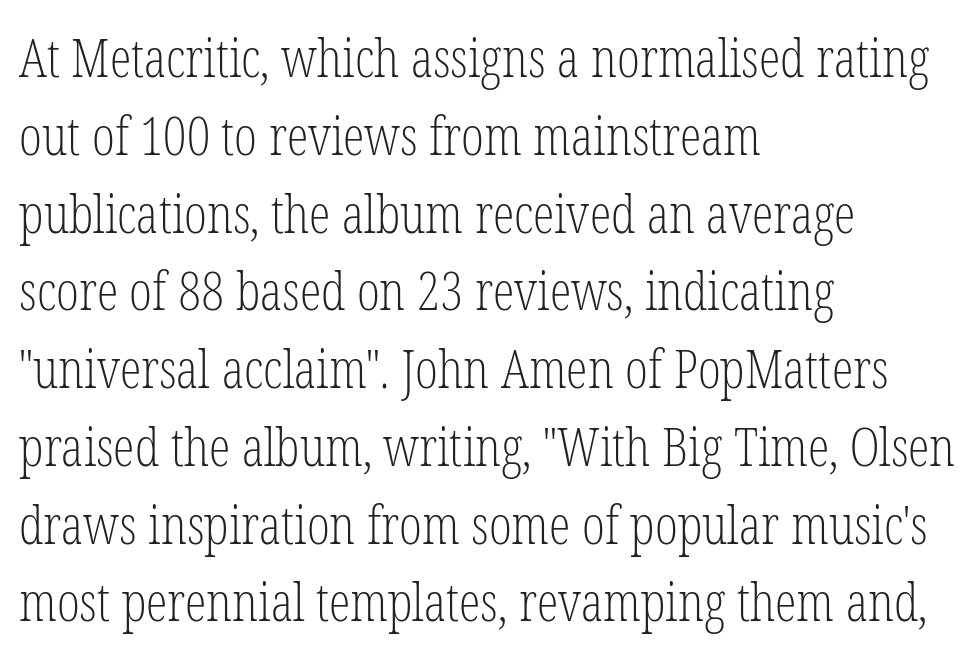
One-word summary of the alignment: left. Think of a printed novel: that variable character pitch is what you see here. Yep, those are serifs on the letters. Short note: letters normally spaced. Nothing heavy about these letters — not bold at all.
